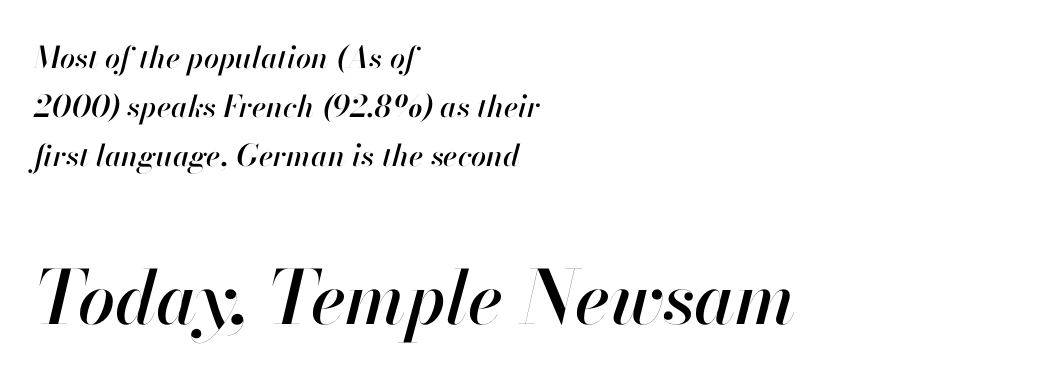
Slanted lettering throughout. Spacing verdict: proportional, widths tailored to each character. Line spacing here is normal. Teacher's note: observe the even left margin — that is flush-left alignment. Rule under the text: the space is simply empty. Bigger letters appear in the bottom chunk; the top chunk is reduced.
